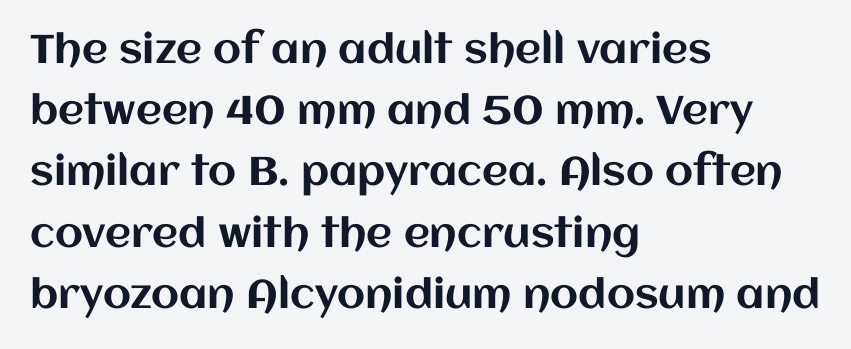
The image shows 40 px text type, upright; set left-aligned, normal line spacing (1.53x), normal letter spacing, not underlined; medium stroke contrast and a large x-height.
